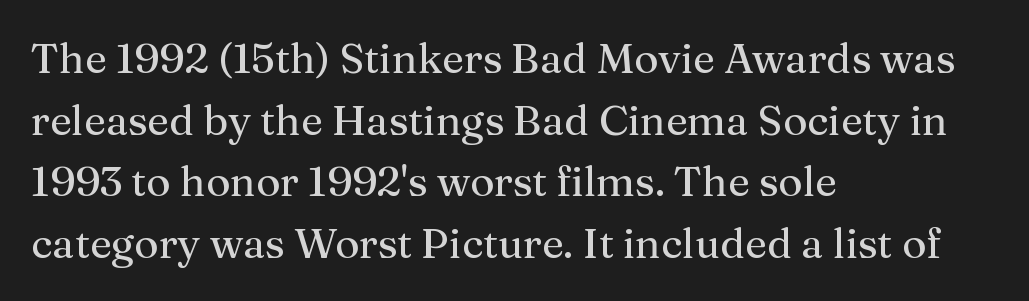
A clean baseline with only descenders dipping below it. The font is comparable to plain body text, perhaps lighter. Where is the straight margin? On the left. No extra tracking has been applied to these lines. Serifs: yes, visible at the terminals of the letterforms.
